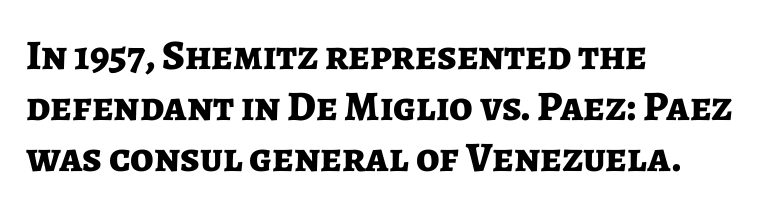
{"serif": "no", "italic": "no", "bold": "yes", "weight": "bold", "width": "normal", "stroke_contrast": "low", "x_height": "medium", "monospaced": "no", "underline": "no", "align": "left", "line_spacing_ratio": 1.21, "letter_spacing": "normal", "letter_spacing_em": 0.0, "glyph_px": 42}
